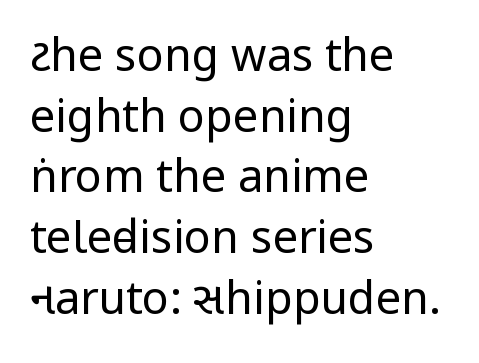
{"serif": "no", "italic": "no", "bold": "no", "weight": "regular", "width": "condensed", "stroke_contrast": "low", "x_height": "large", "monospaced": "no", "underline": "no", "align": "left", "line_spacing": "normal", "line_spacing_ratio": 1.35, "letter_spacing": "normal", "letter_spacing_em": 0.0, "glyph_px": 45}
